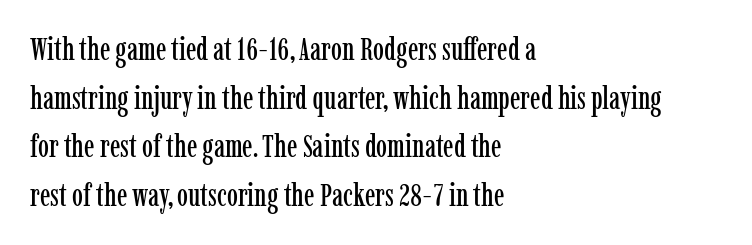
{"serif": "yes", "italic": "no", "width": "condensed", "stroke_contrast": "low", "x_height": "medium", "monospaced": "no", "underline": "no", "align": "left", "line_spacing": "normal", "line_spacing_ratio": 1.57, "letter_spacing": "normal", "letter_spacing_em": 0.0, "glyph_px": 31}
